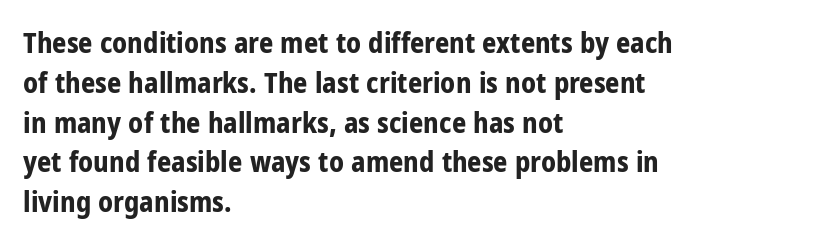
Here the designer chose a conventional face with non-uniform glyph widths. I'd describe the lettering as bold — thick and assertive. Stroke terminals: plain, sans-serif. Is there much room between lines? A standard amount, neither cramped nor airy. This sample uses plain, unmodified letter spacing. Decoration check: the copy has no underline.
